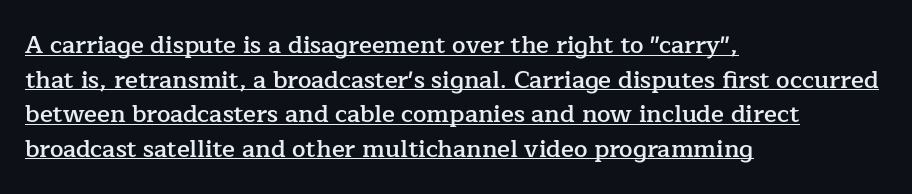
The image shows 24 px text type, upright; set left-aligned, normal line spacing (1.44x), normal letter spacing, underlined.
